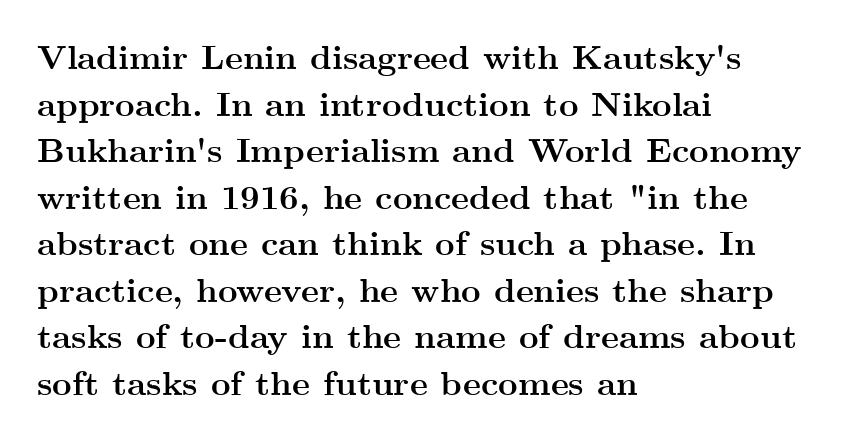
Q: Is the text bold? A: Yes.
Q: Is the text italic (slanted)? A: No, it is upright.
Q: Is the typeface a serif or a sans-serif typeface? A: Serif.
Q: Is the text underlined? A: No.
Q: How is the paragraph aligned? A: Left-aligned.
Q: Is the spacing between letters normal or unusually wide? A: Normal.
Q: Is the spacing between lines tight, normal or loose? A: Normal.
Q: Width (condensed, normal, or wide)? A: Wide.
Q: Stroke contrast? A: Medium.
Q: x-height? A: Small.
Q: Monospaced? A: No.
